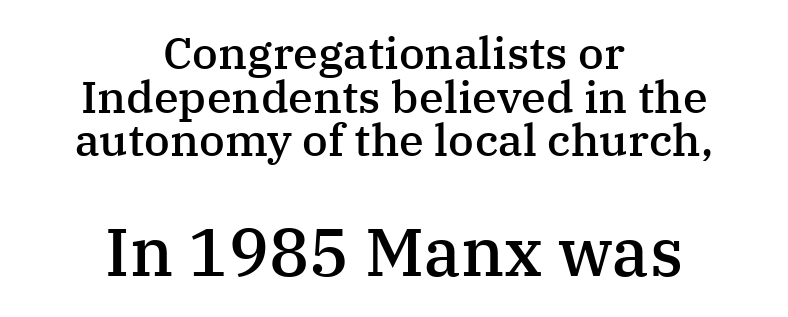
The paragraph has two soft edges and a firm central axis. Clear beneath every line of the passage. Ordinary non-slanted type is in use. Default kerning and tracking; the words read as compact shapes.
